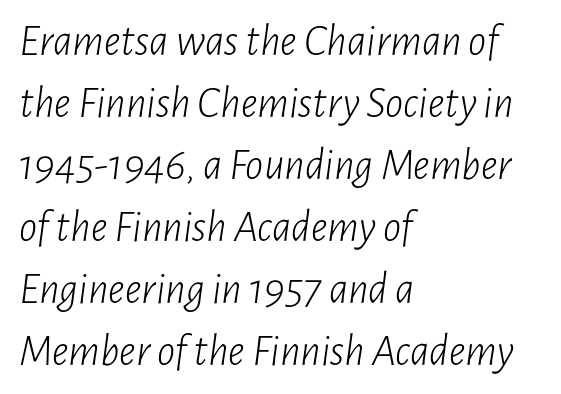
The gaps between neighbouring characters are ordinary and unremarkable. Designer's note — italics engaged. The string is rendered with underlining switched off. This block has exactly the height ordinary leading produces. Typeset ragged right — the left edge is the straight one. Heaviness? Minimal to ordinary, like unemphasized prose.
